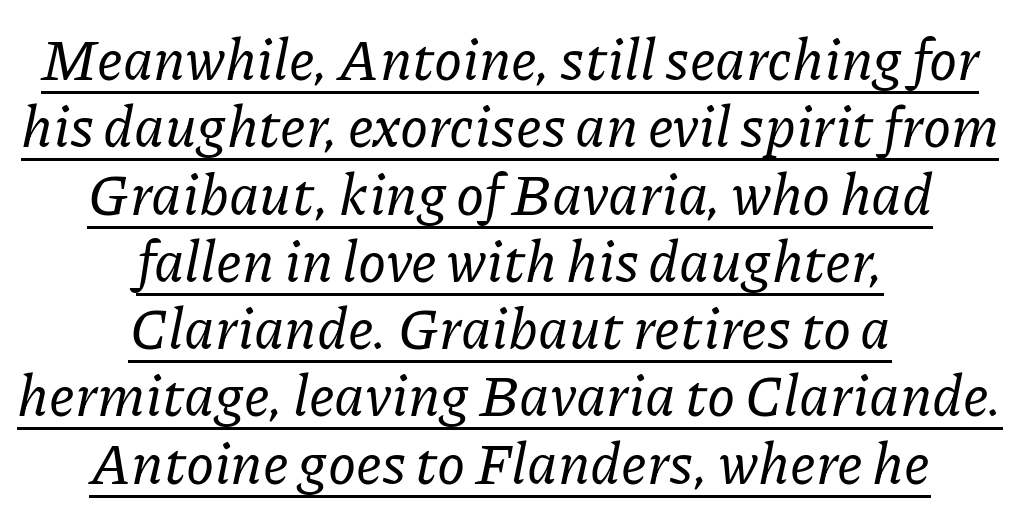
Q: Is the text italic (slanted)? A: Yes, it leans right by about 11 degrees.
Q: Is the typeface a serif or a sans-serif typeface? A: Serif.
Q: Is the text underlined? A: Yes.
Q: How is the paragraph aligned? A: Centered.
Q: Is the spacing between letters normal or unusually wide? A: Normal.
Q: Width (condensed, normal, or wide)? A: Normal.
Q: Stroke contrast? A: Low.
Q: x-height? A: Medium.
Q: Monospaced? A: No.
